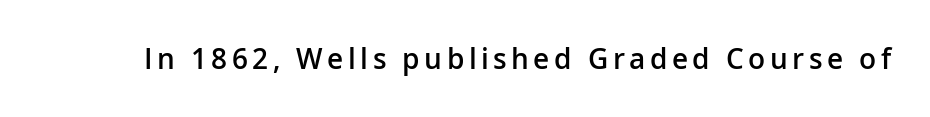
{"serif": "no", "italic": "no", "bold": "semi", "weight": "semibold", "width": "normal", "stroke_contrast": "low", "x_height": "medium", "monospaced": "no", "underline": "no", "glyph_px": 28}
